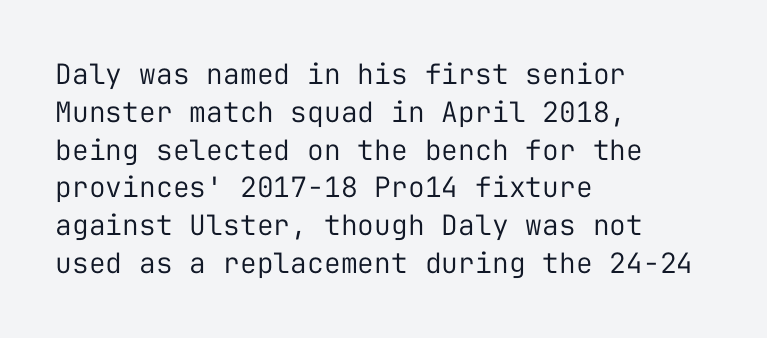
{"serif": "no", "italic": "no", "bold": "no", "weight": "regular", "width": "normal", "stroke_contrast": "low", "x_height": "medium", "monospaced": "yes", "underline": "no", "align": "left", "line_spacing": "normal", "line_spacing_ratio": 1.35, "letter_spacing": "normal", "letter_spacing_em": 0.0, "glyph_px": 28}
